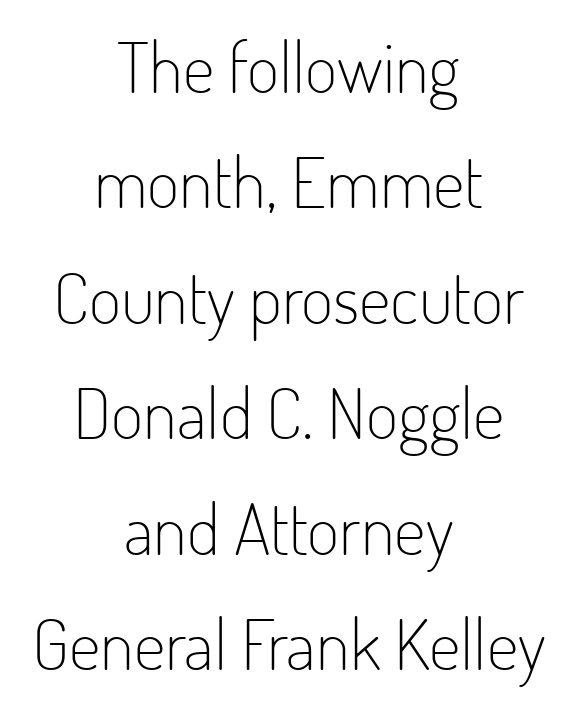
{"serif": "no", "italic": "no", "bold": "no", "weight": "light", "width": "condensed", "stroke_contrast": "low", "x_height": "small", "monospaced": "no", "underline": "no", "align": "center", "line_spacing": "normal", "line_spacing_ratio": 1.65, "letter_spacing": "normal", "letter_spacing_em": 0.0, "glyph_px": 70}
